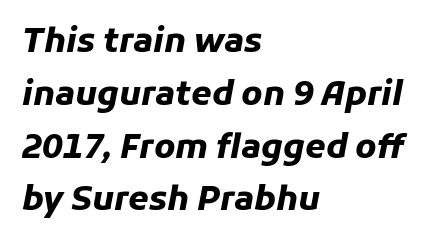
In terms of posture, this sample is oblique. There is no visible air inserted between adjacent glyphs. A full-strength bold gives these letters their thick strokes. The text block is weighted toward the left margin, trailing off unevenly rightward.
